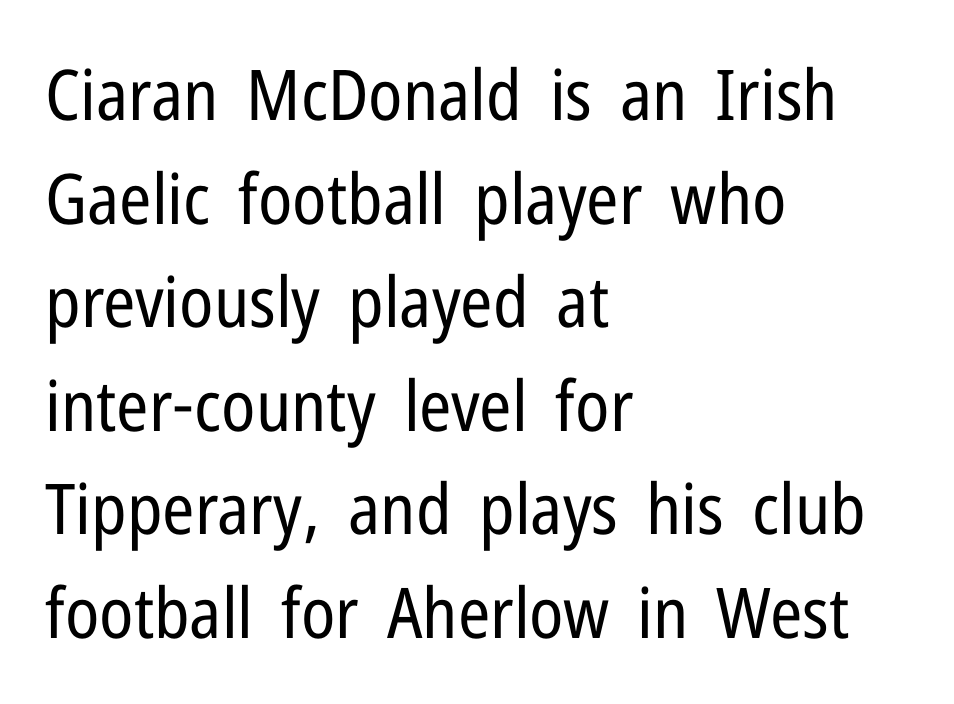
You could not count columns in this text — the font is proportionally spaced. Horizontally, the lines are justified to the leading edge only. Normally led — the rows are evenly, conventionally spaced. Bare-footed words on every line.
